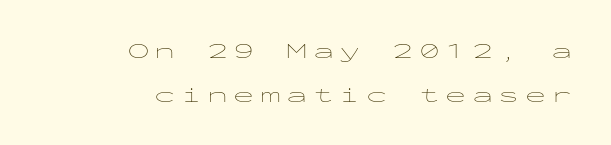
The image shows 21 px text type, upright; set right-aligned, loose line spacing (2.08x), unusually wide letter spacing (+0.26 em), not underlined.
